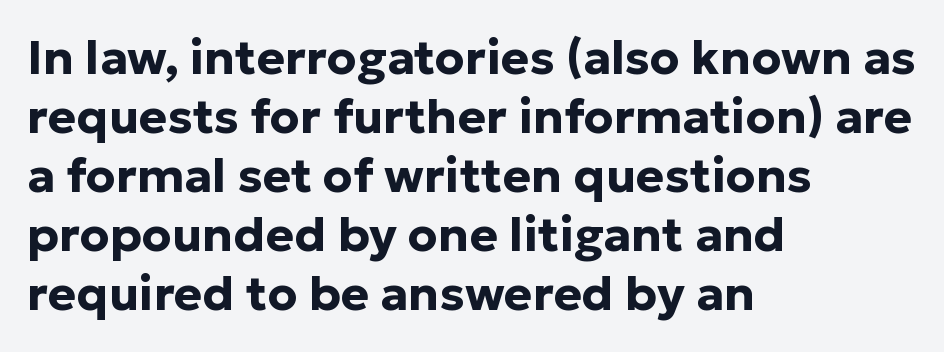
To sum up the face: it is a sans, with no serifs. Every row of glyphs begins at an identical x-position on the left. The line texture is even and compact thanks to regular tracking. Summary of weight: heavy, a full bold.
